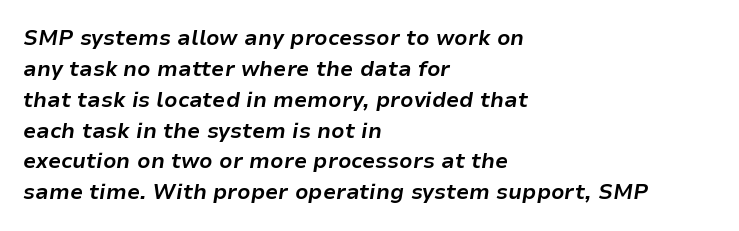
Caption: bold face, heavy strokes. Lines of text with bare space underneath. These lines stack with their left ends in a neat column. These lines sit exactly where default settings would place them. The axis of the letterforms is tilted away from vertical. A typesetter would call this zero additional tracking.
